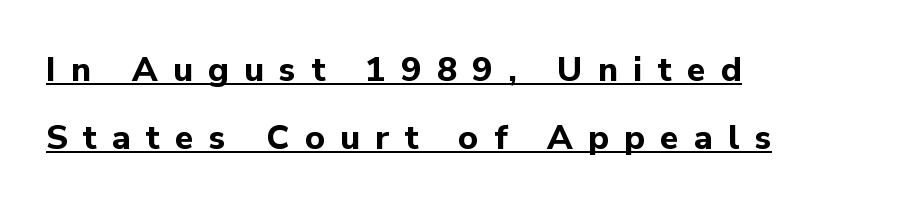
The image shows 34 px bold sans-serif type, upright; set left-aligned, loose line spacing (2.0x), unusually wide letter spacing (+0.45 em), underlined; low stroke contrast and a medium x-height.
